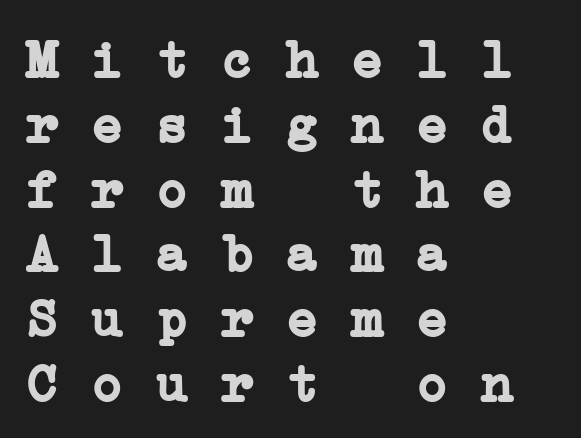
The image shows 54 px semibold, wide serif type, monospaced; set left-aligned, line spacing 1.2x, normal letter spacing, not underlined; low stroke contrast and a medium x-height.
